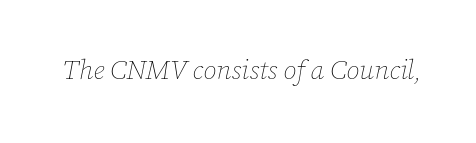
Q: Is the text bold? A: No.
Q: Is the text italic (slanted)? A: Yes, it leans right by about 12 degrees.
Q: Is the text underlined? A: No.
Q: Is the spacing between letters normal or unusually wide? A: Normal.
